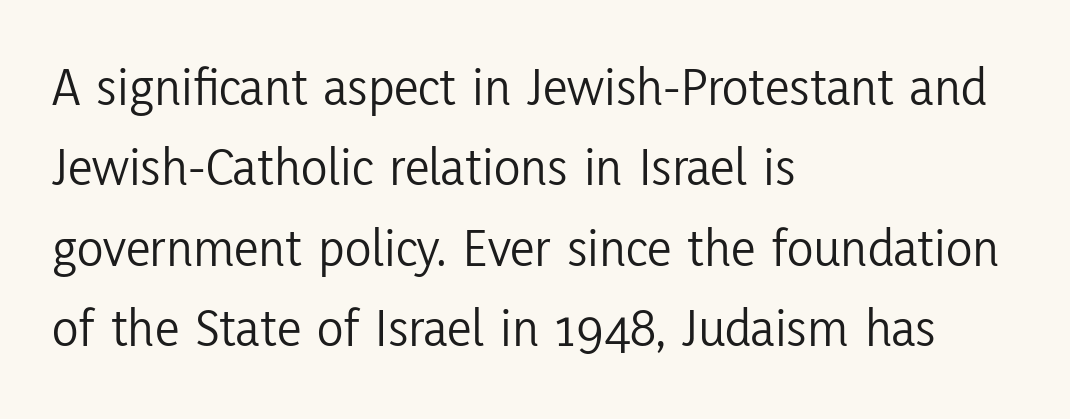
The image shows 55 px light, condensed sans-serif type, upright; set left-aligned, normal line spacing (1.46x), normal letter spacing, not underlined; low stroke contrast and a medium x-height.
